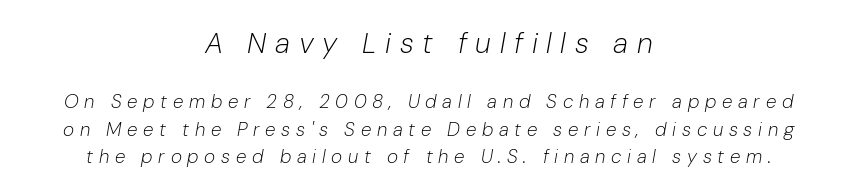
{"italic": "yes", "lean": "right", "slant_degrees": 10, "bold": "no", "weight": "light", "width": "normal", "stroke_contrast": "low", "x_height": "medium", "monospaced": "no", "underline": "no", "align": "center", "line_spacing": "normal", "line_spacing_ratio": 1.45, "letter_spacing": "wide", "letter_spacing_em": 0.3, "larger_block": "first", "size_ratio": 1.53, "glyph_px": 29}
